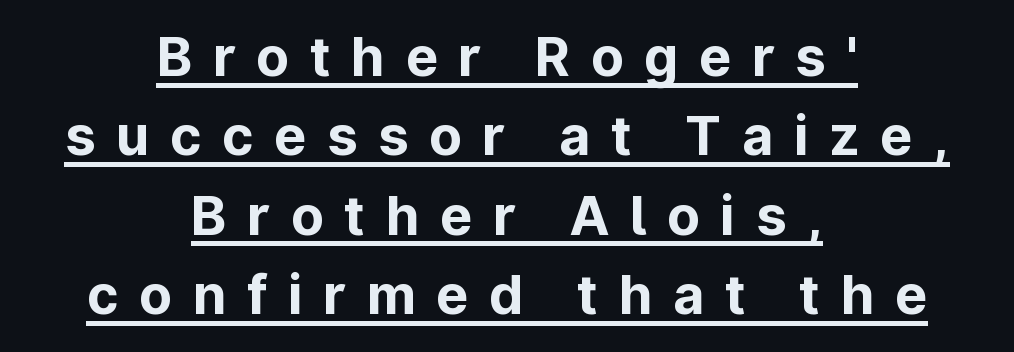
{"serif": "no", "italic": "no", "bold": "yes", "weight": "bold", "width": "normal", "stroke_contrast": "low", "x_height": "medium", "monospaced": "no", "underline": "yes", "align": "center", "line_spacing": "normal", "line_spacing_ratio": 1.47, "letter_spacing": "wide", "letter_spacing_em": 0.38, "glyph_px": 54}
